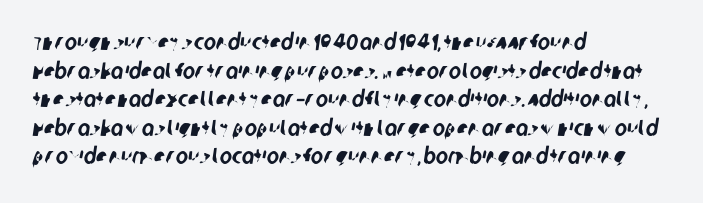
Q: Is the text underlined? A: No.
Q: How is the paragraph aligned? A: Left-aligned.
Q: Is the spacing between letters normal or unusually wide? A: Normal.
